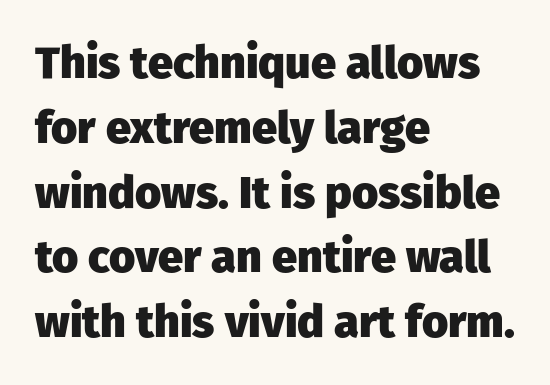
Nothing sits at the stroke ends, so this counts as sans-serif. Each letter keeps its own natural width here, so spacing adapts to shape. This is roman type, the default non-slanted kind. These lines keep a tight, regular rhythm from letter to letter. Typesetter's note: full bold, strokes at maximum text heaviness.
